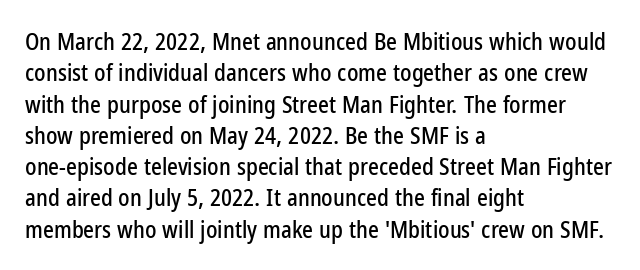
The passage shown is not underscored anywhere. The line texture is even and compact thanks to regular tracking. Nope, not italic — everything's standing straight. Each line starts at the same left margin while the right side varies. Notice how descenders clear the ascenders below comfortably — that's standard leading.
